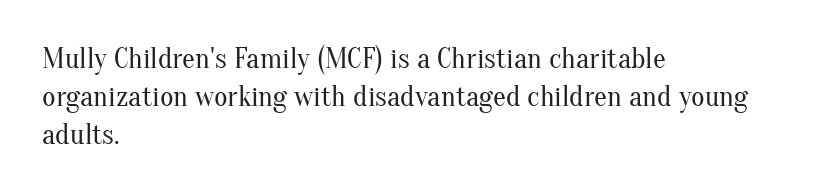
{"serif": "yes", "italic": "no", "bold": "no", "weight": "regular", "width": "normal", "stroke_contrast": "medium", "x_height": "small", "monospaced": "no", "underline": "no", "align": "left", "line_spacing": "normal", "line_spacing_ratio": 1.31, "letter_spacing": "normal", "letter_spacing_em": 0.0, "glyph_px": 29}
